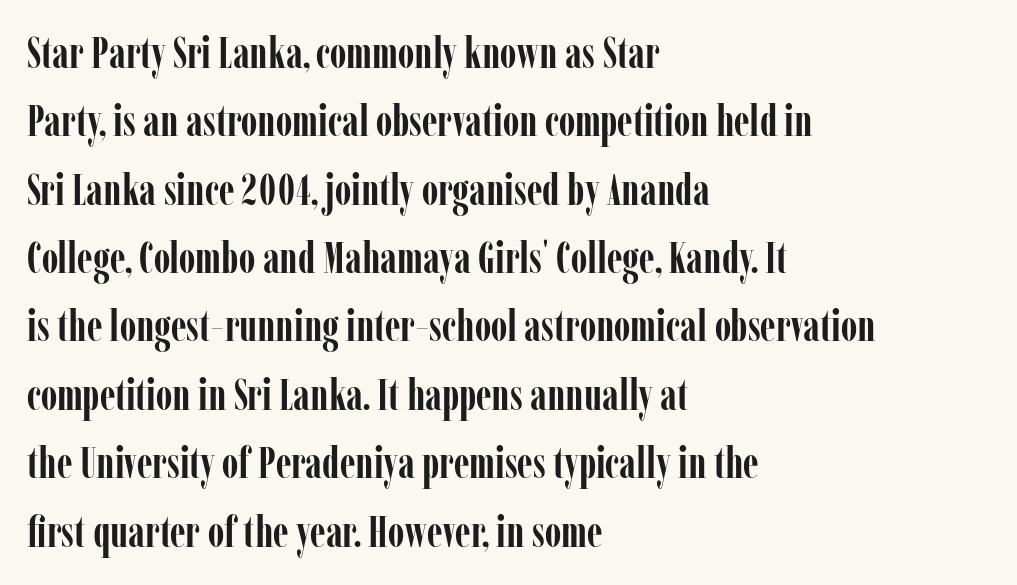
The image shows 43 px semibold, condensed serif type, upright; set left-aligned, normal line spacing (1.59x), normal letter spacing, not underlined; low stroke contrast and a medium x-height.
